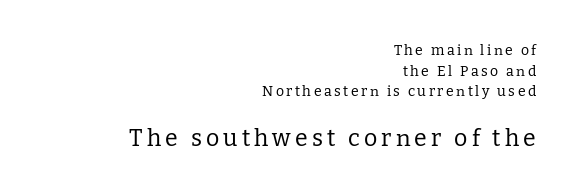
The image shows 23 px text type, upright; set right-aligned, normal line spacing (1.47x), not underlined; the second (bottom) block is 1.64x larger.
